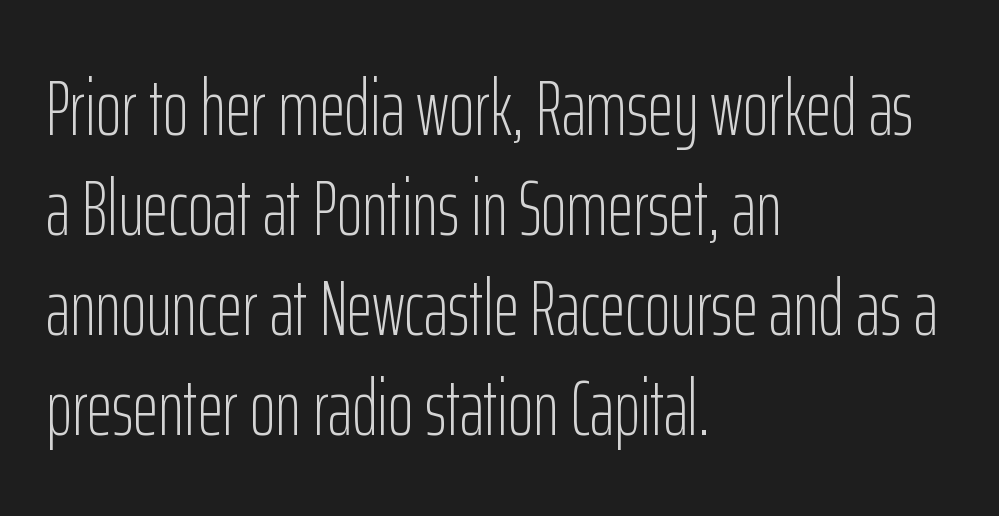
The image shows 78 px light, condensed sans-serif type, upright; set left-aligned, normal line spacing (1.28x), normal letter spacing, not underlined; low stroke contrast and a medium x-height.
